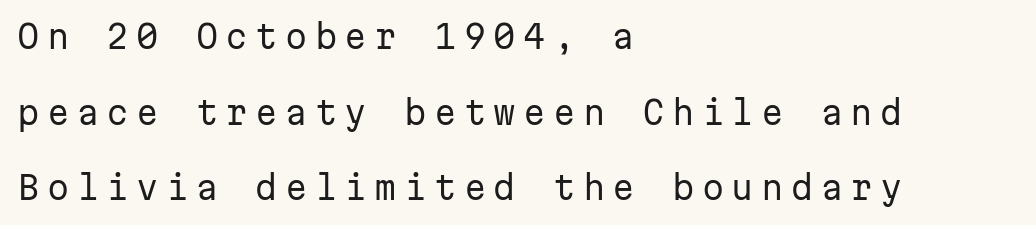
{"serif": "no", "italic": "no", "bold": "no", "weight": "regular", "width": "normal", "stroke_contrast": "low", "x_height": "medium", "monospaced": "yes", "underline": "no", "align": "left", "line_spacing": "loose", "line_spacing_ratio": 2.36, "letter_spacing": "wide", "letter_spacing_em": 0.23, "glyph_px": 32}
